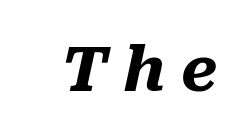
{"italic": "yes", "lean": "right", "slant_degrees": 10, "bold": "yes", "weight": "heavy", "width": "normal", "stroke_contrast": "medium", "x_height": "medium", "monospaced": "no", "underline": "no", "letter_spacing": "wide", "letter_spacing_em": 0.24, "glyph_px": 62}
